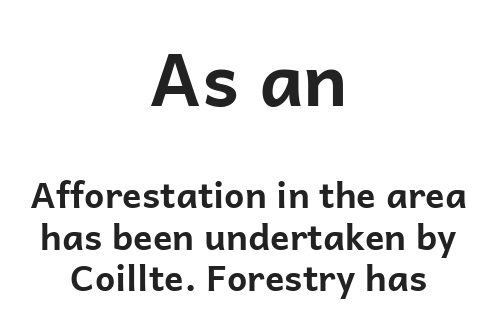
The image shows 73 px bold sans-serif type, upright; set centered, tight line spacing (1.15x), normal letter spacing, not underlined; the first (top) block is 2.03x larger; low stroke contrast and a medium x-height.
